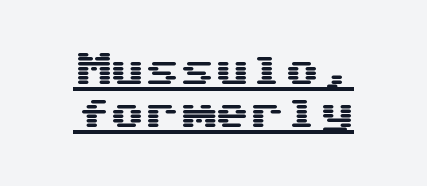
{"serif": "no", "italic": "no", "width": "wide", "stroke_contrast": "medium", "x_height": "medium", "underline": "yes", "line_spacing_ratio": 1.23, "letter_spacing": "normal", "letter_spacing_em": 0.0, "glyph_px": 35}
